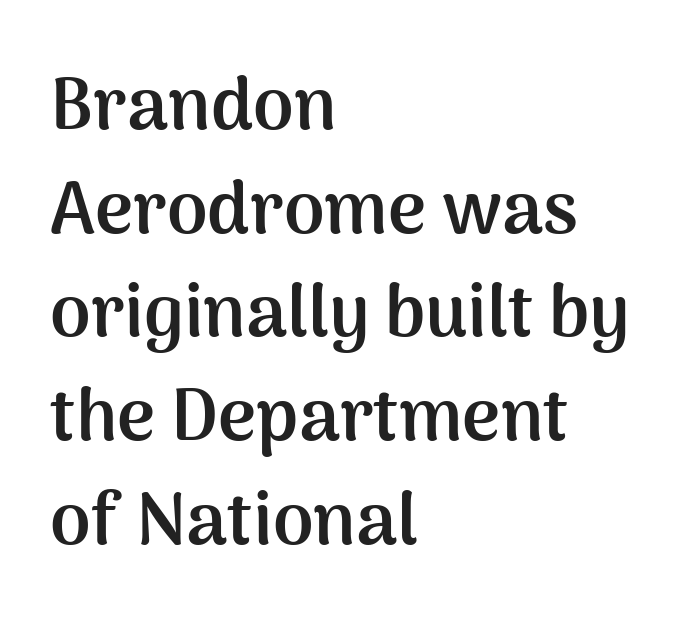
Is there any slant? The stems are plumb. Looks like regular typesetting: each glyph gets only the width it needs. Decoration check: the copy has no underline. Nope, no serifs anywhere on these letters. Baseline-to-baseline distance is the conventional proportion of letter height. Heavy, bold letterforms.
